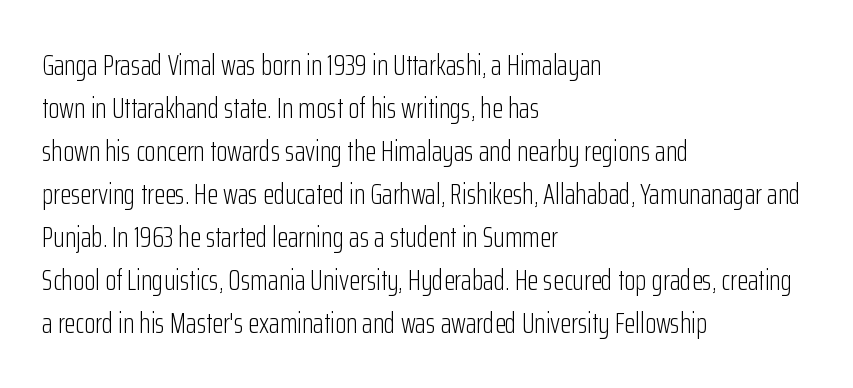
The image shows 29 px light, condensed sans-serif type, upright; set left-aligned, normal line spacing (1.48x), normal letter spacing, not underlined; low stroke contrast and a medium x-height.
